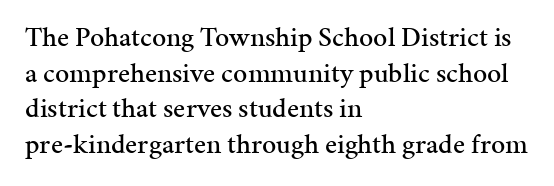
The image shows 28 px serif type, upright; set left-aligned, normal line spacing (1.27x), normal letter spacing, not underlined; medium stroke contrast and a medium x-height.
